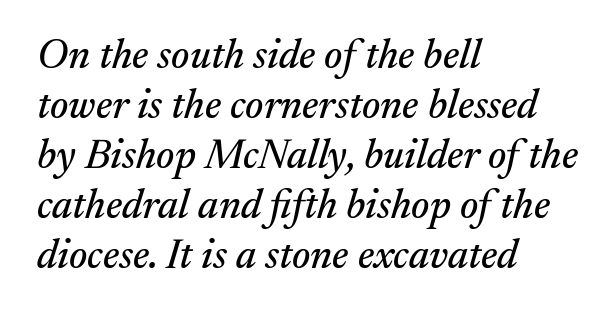
The image shows 41 px serif type, italic (leaning right); set left-aligned, line spacing 1.22x, normal letter spacing, not underlined; medium stroke contrast and a medium x-height.
